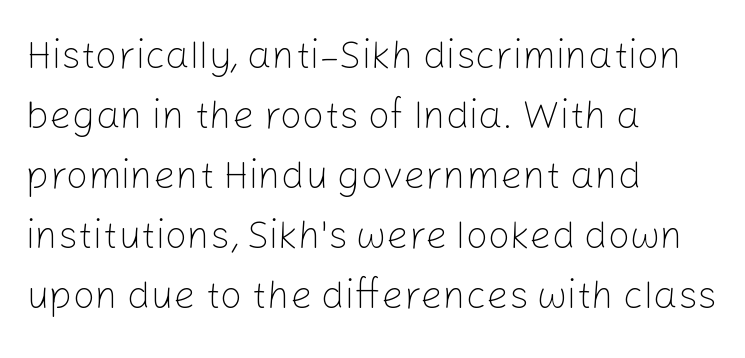
The image shows 39 px light sans-serif type, upright; set left-aligned, normal line spacing (1.54x), normal letter spacing, not underlined; low stroke contrast and a medium x-height.
